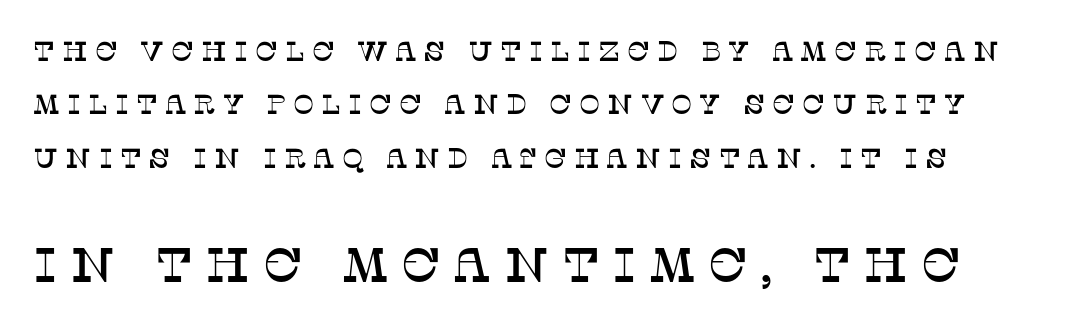
{"serif": "yes", "italic": "no", "width": "normal", "stroke_contrast": "low", "x_height": "large", "monospaced": "no", "underline": "no", "line_spacing": "loose", "line_spacing_ratio": 1.91, "letter_spacing": "wide", "letter_spacing_em": 0.25, "larger_block": "second", "size_ratio": 1.75, "glyph_px": 49}
